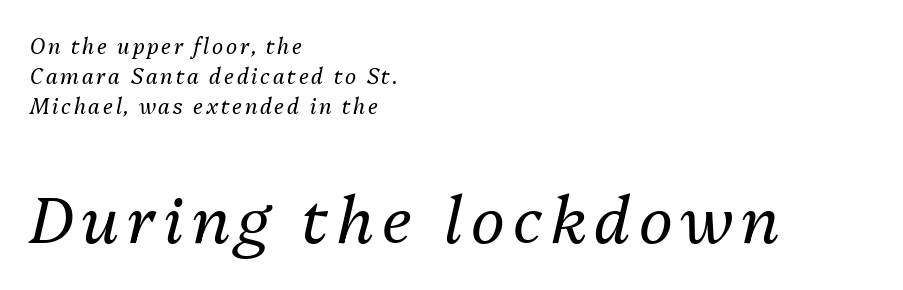
Normally led — the rows are evenly, conventionally spaced. Character widths vary here, with narrow letters taking less room than wide ones. The baseline area is clear. The paragraph has a hard left edge and a soft right edge. The whole block is typeset with a tilt.
